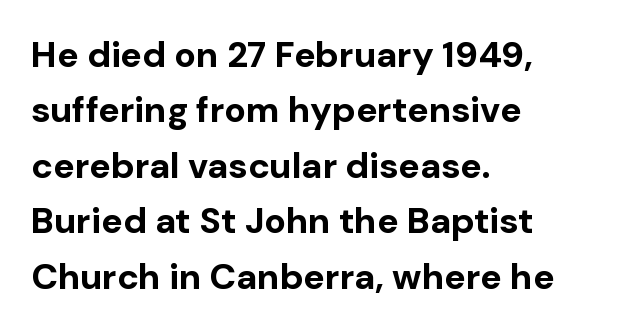
The image shows 36 px bold sans-serif type, upright; set left-aligned, normal line spacing (1.54x), normal letter spacing, not underlined; low stroke contrast and a medium x-height.
